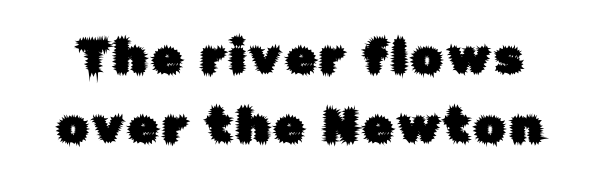
The space directly below the letters is spotless. Italic? Not at all — the glyphs are vertical. Varying glyph widths throughout — classic text-font behaviour. Horizontal bands of white between lines are of average thickness. The face used here is a sans, in the tradition of grotesques and geometrics.
